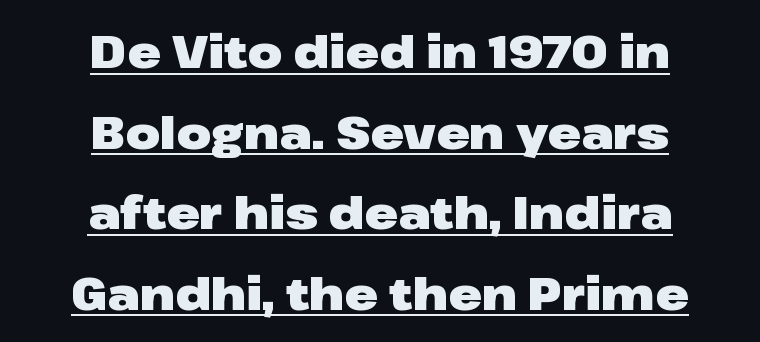
{"serif": "no", "italic": "no", "bold": "yes", "weight": "heavy", "width": "wide", "stroke_contrast": "low", "x_height": "medium", "monospaced": "no", "underline": "yes", "align": "center", "line_spacing_ratio": 1.79, "letter_spacing": "normal", "letter_spacing_em": 0.0, "glyph_px": 45}
